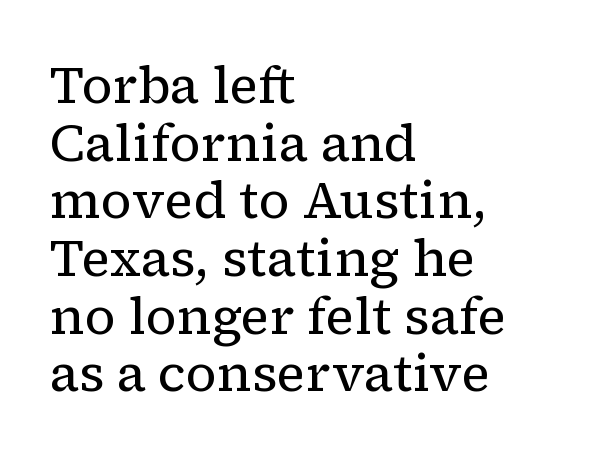
Looks like regular typesetting: each glyph gets only the width it needs. A typesetter would mark this as roman, not italic. Is the block centered? No — it sits flush against the left margin. Honestly, the letter spacing is just normal — you wouldn't notice it.
